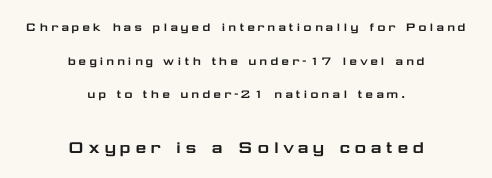
Q: Is the text italic (slanted)? A: No, it is upright.
Q: Is the text underlined? A: No.
Q: How is the paragraph aligned? A: Centered.
Q: Is the spacing between lines tight, normal or loose? A: Loose.
Q: Which block of text is set in a larger size, the first (top) or the second (bottom)? A: The second (bottom) one.
